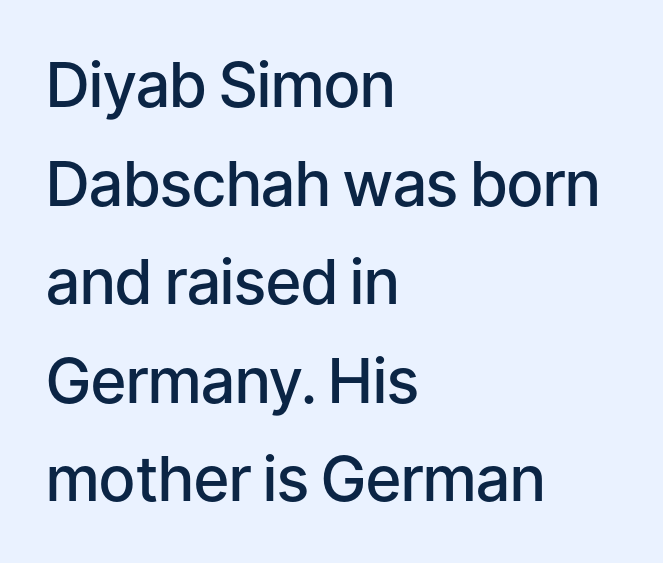
{"serif": "no", "italic": "no", "bold": "semi", "weight": "semibold", "width": "normal", "stroke_contrast": "low", "x_height": "medium", "monospaced": "no", "underline": "no", "align": "left", "line_spacing": "normal", "line_spacing_ratio": 1.59, "letter_spacing": "normal", "letter_spacing_em": 0.0, "glyph_px": 62}
